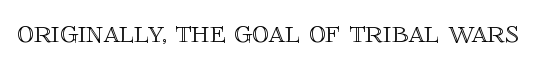
Q: Is the text italic (slanted)? A: No, it is upright.
Q: Is the text underlined? A: No.
Q: Is the spacing between letters normal or unusually wide? A: Normal.
Q: Width (condensed, normal, or wide)? A: Normal.
Q: x-height? A: Large.
Q: Monospaced? A: No.
